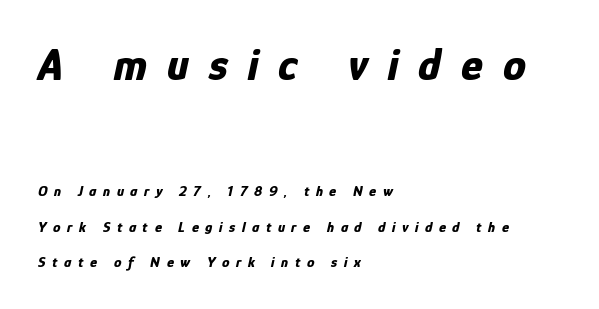
Q: Is the text bold? A: Yes.
Q: Is the text italic (slanted)? A: Yes, it leans right by about 12 degrees.
Q: Is the text underlined? A: No.
Q: How is the paragraph aligned? A: Left-aligned.
Q: Is the spacing between letters normal or unusually wide? A: Unusually wide.
Q: Is the spacing between lines tight, normal or loose? A: Loose.
Q: Which block of text is set in a larger size, the first (top) or the second (bottom)? A: The first (top) one.
Q: Width (condensed, normal, or wide)? A: Condensed.
Q: Stroke contrast? A: Low.
Q: x-height? A: Medium.
Q: Monospaced? A: No.
